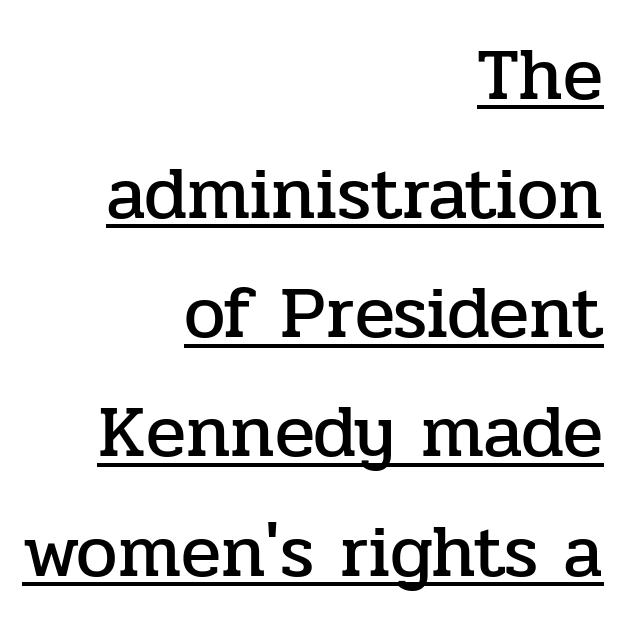
The font's upright variant was chosen for this text. The face used here is seriffed, in the tradition of book romans. Here the designer chose a conventional face with non-uniform glyph widths. Rows of type keep a routine distance in the vertical direction.
